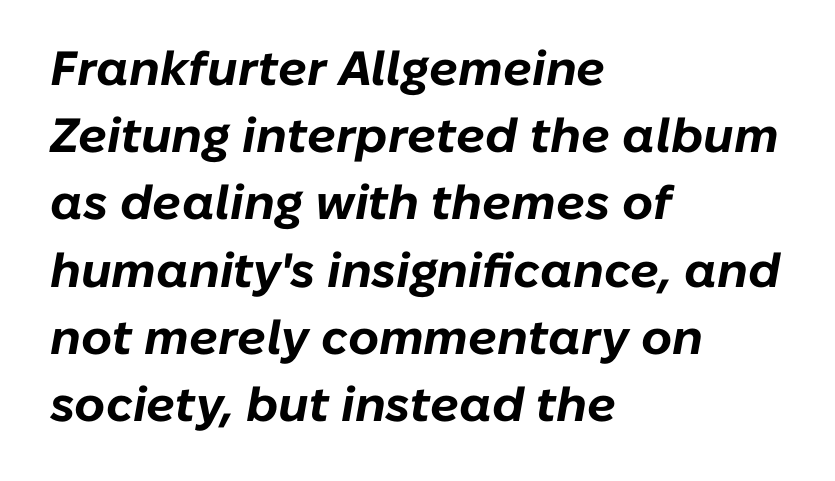
Q: Is the text bold? A: Yes.
Q: Is the text italic (slanted)? A: Yes, it leans right by about 10 degrees.
Q: Is the text underlined? A: No.
Q: How is the paragraph aligned? A: Left-aligned.
Q: Is the spacing between letters normal or unusually wide? A: Normal.
Q: Is the spacing between lines tight, normal or loose? A: Normal.
Q: Width (condensed, normal, or wide)? A: Normal.
Q: Stroke contrast? A: Low.
Q: x-height? A: Medium.
Q: Monospaced? A: No.
